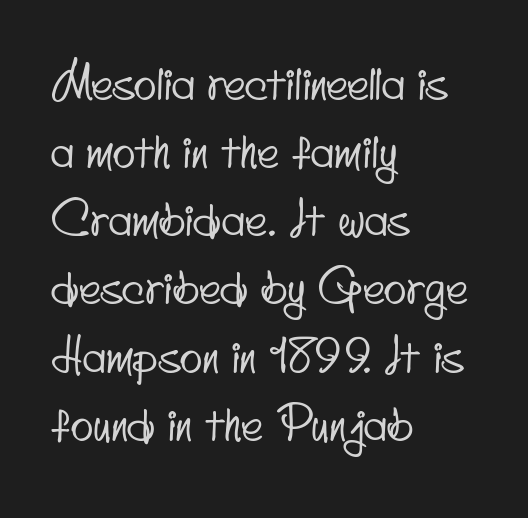
{"serif": "no", "width": "condensed", "stroke_contrast": "low", "x_height": "small", "monospaced": "no", "underline": "no", "align": "left", "line_spacing": "normal", "line_spacing_ratio": 1.45, "letter_spacing": "normal", "letter_spacing_em": 0.0, "glyph_px": 47}
